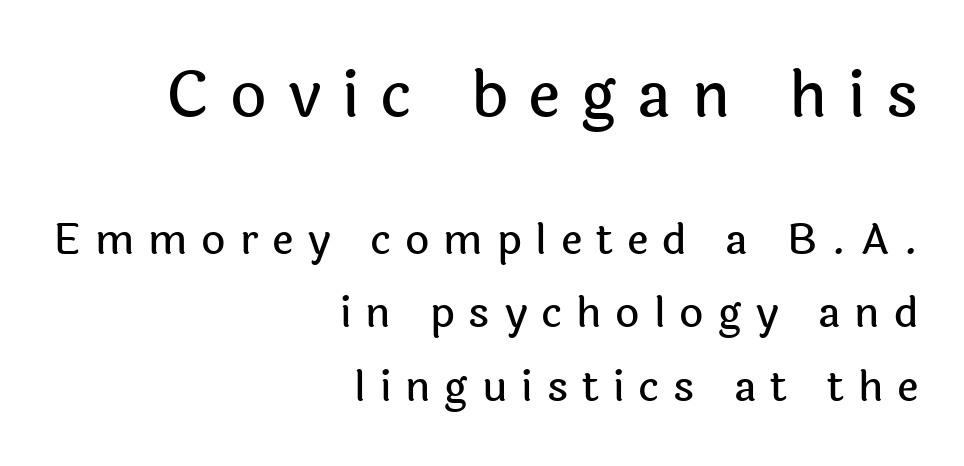
{"serif": "no", "italic": "no", "width": "normal", "x_height": "medium", "monospaced": "no", "underline": "no", "align": "right", "line_spacing_ratio": 1.75, "letter_spacing": "wide", "letter_spacing_em": 0.33, "larger_block": "first", "size_ratio": 1.5, "glyph_px": 63}
